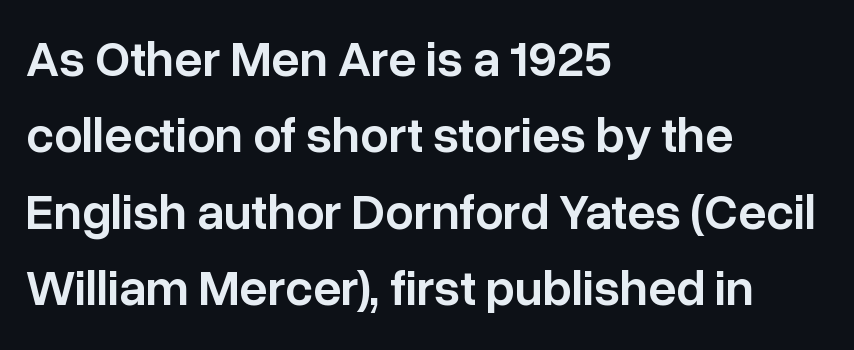
{"serif": "no", "italic": "no", "bold": "semi", "weight": "semibold", "width": "normal", "stroke_contrast": "low", "x_height": "medium", "monospaced": "no", "underline": "no", "align": "left", "line_spacing": "normal", "line_spacing_ratio": 1.53, "letter_spacing": "normal", "letter_spacing_em": 0.0, "glyph_px": 50}
